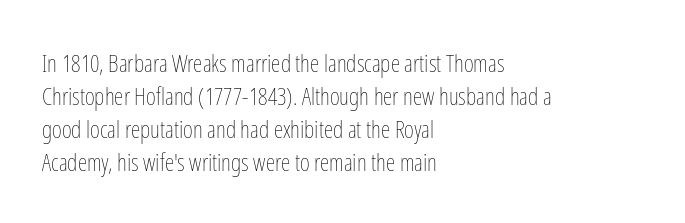
The image shows 24 px text type, upright; set left-aligned, normal line spacing (1.38x), normal letter spacing, not underlined.
